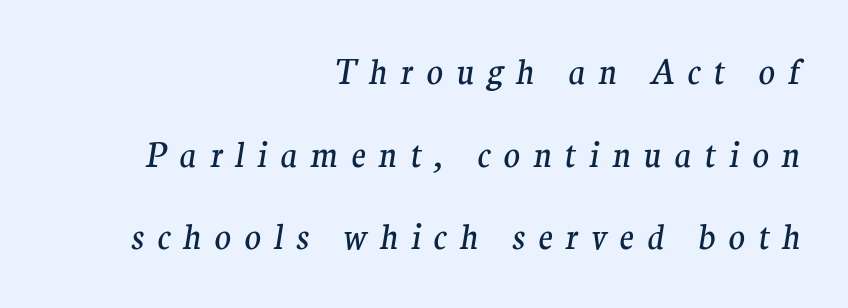
The image shows 34 px regular-weight serif type, italic (leaning right); set right-aligned, loose line spacing (2.43x), unusually wide letter spacing (+0.38 em), not underlined; medium stroke contrast and a medium x-height.
